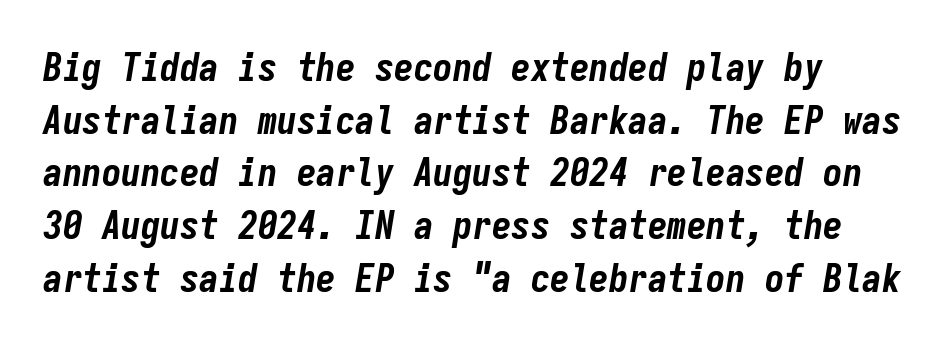
The image shows 39 px bold, condensed type, italic (leaning right), monospaced; set normal line spacing (1.35x), normal letter spacing, not underlined; low stroke contrast and a medium x-height.
